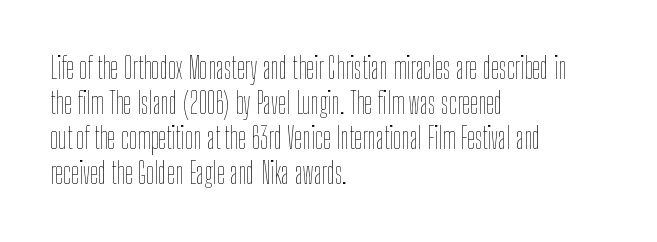
The image shows 29 px thin, condensed type, upright; set left-aligned, line spacing 1.21x, normal letter spacing, not underlined; low stroke contrast and a medium x-height.
